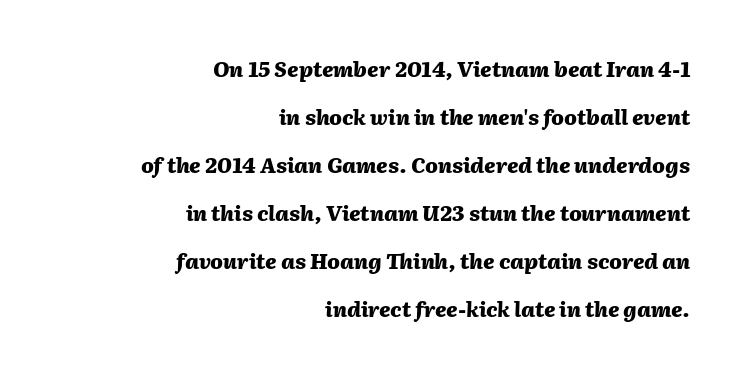
The typography opts for an oblique posture over an upright one. The lines are spread far apart with generous leading. There is no visible air inserted between adjacent glyphs. Nobody drew a line under any word here. Heavy-handed strokes throughout: this text is bold. These lines are set flush right with a ragged left edge.
